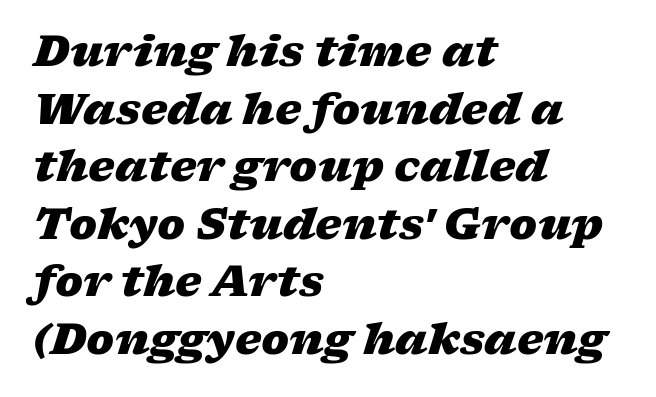
Q: Is the text bold? A: Yes.
Q: Is the text italic (slanted)? A: Yes, it leans right by about 17 degrees.
Q: Is the text underlined? A: No.
Q: How is the paragraph aligned? A: Left-aligned.
Q: Is the spacing between letters normal or unusually wide? A: Normal.
Q: Is the spacing between lines tight, normal or loose? A: Normal.
Q: Width (condensed, normal, or wide)? A: Wide.
Q: Stroke contrast? A: Low.
Q: x-height? A: Medium.
Q: Monospaced? A: No.
